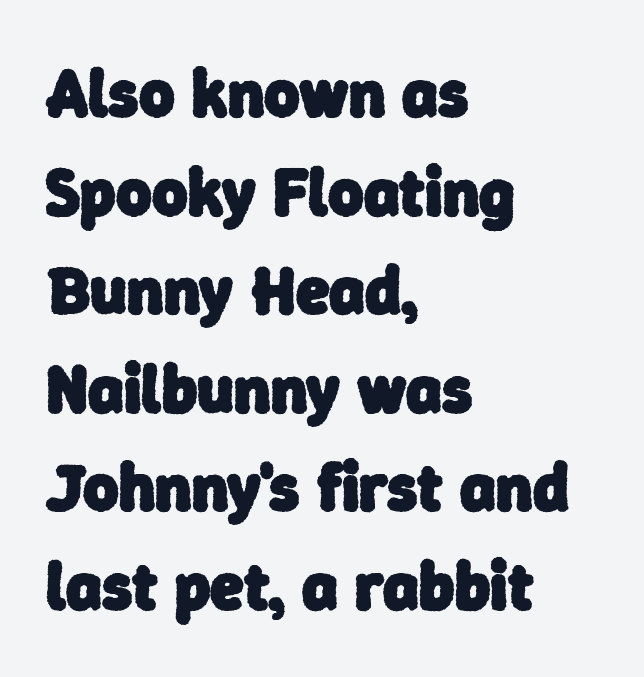
The image shows 68 px heavy sans-serif type; set left-aligned, normal line spacing (1.45x), normal letter spacing, not underlined; low stroke contrast and a medium x-height.
